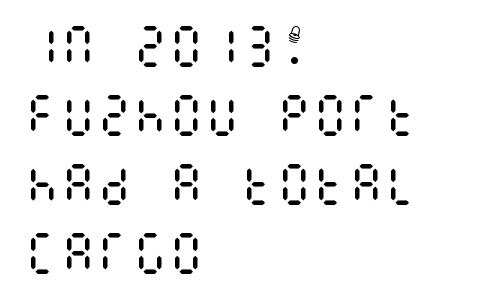
The image shows 45 px regular-weight, condensed type, upright; set left-aligned, normal line spacing (1.53x), normal letter spacing, not underlined; medium stroke contrast and a large x-height.
